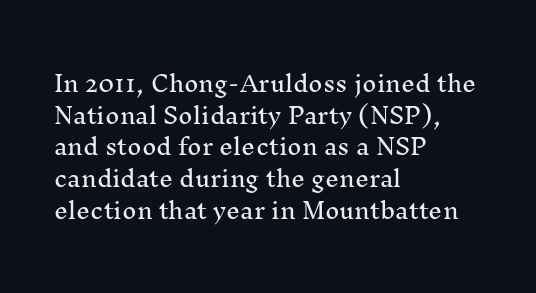
{"italic": "no", "underline": "no", "align": "left", "line_spacing": "normal", "line_spacing_ratio": 1.44, "letter_spacing": "normal", "letter_spacing_em": 0.0, "glyph_px": 22}
